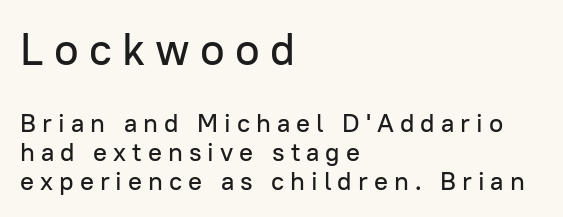
What stands out about the letter spacing? Its width — letters are far apart. All the whitespace from short lines collects on the right. A roman cut, with each character standing at attention. Visually, the top section dominates because its glyphs are scaled up. The passage shown is not underscored anywhere. The designer dialed line spacing down below the default.
